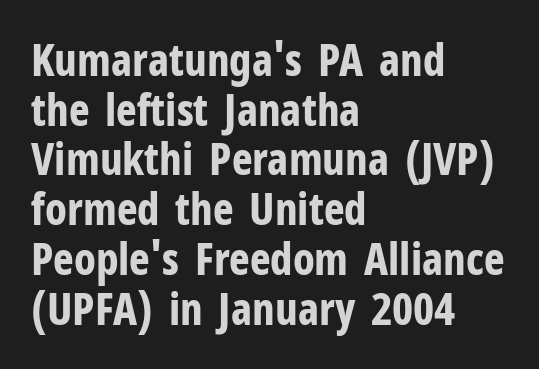
Typeset ragged right — the left edge is the straight one. Is the letter spacing exaggerated? No — it looks like the ordinary default. Each letter keeps its own natural width here, so spacing adapts to shape. Compared with an ordinary text face, these strokes are far heavier — a full bold.
